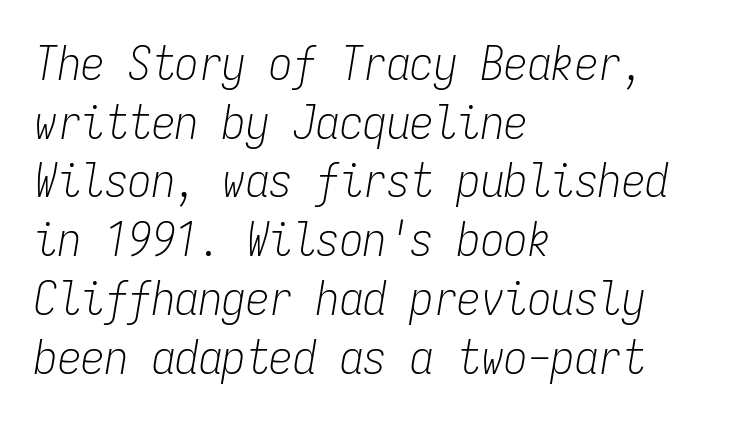
Q: Is the text bold? A: No.
Q: Is the text italic (slanted)? A: Yes, it leans right by about 9 degrees.
Q: Is the text underlined? A: No.
Q: How is the paragraph aligned? A: Left-aligned.
Q: Is the spacing between letters normal or unusually wide? A: Normal.
Q: Is the spacing between lines tight, normal or loose? A: Normal.
Q: Width (condensed, normal, or wide)? A: Condensed.
Q: Stroke contrast? A: Low.
Q: x-height? A: Medium.
Q: Monospaced? A: Yes.
